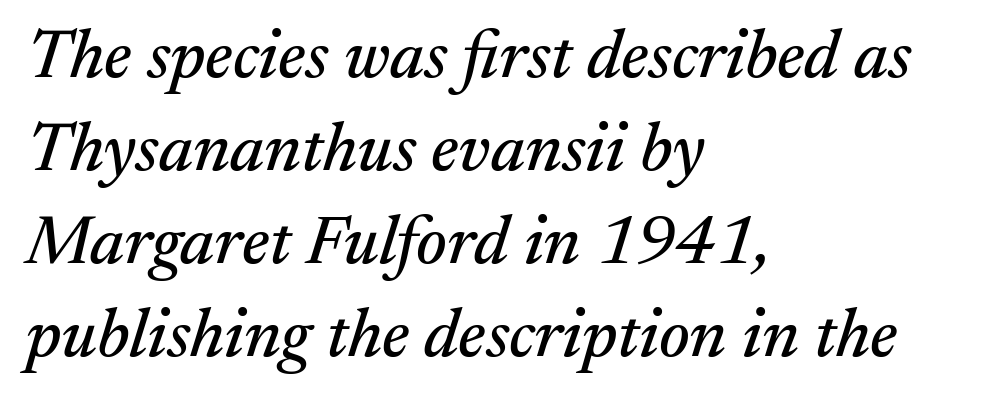
The image shows 69 px serif type, italic (leaning right); set left-aligned, normal line spacing (1.35x), normal letter spacing, not underlined; medium stroke contrast and a medium x-height.
